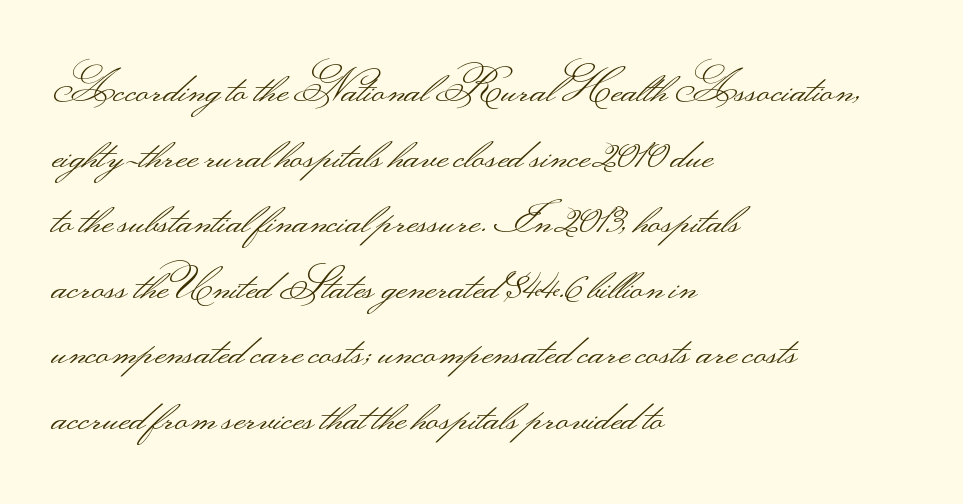
The image shows 44 px light, wide sans-serif type; set left-aligned, normal line spacing (1.49x), normal letter spacing, not underlined; medium stroke contrast.
